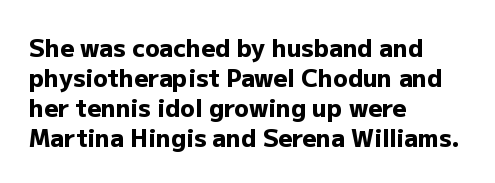
The image shows 24 px bold type, upright; set left-aligned, normal line spacing (1.25x), normal letter spacing, not underlined.
